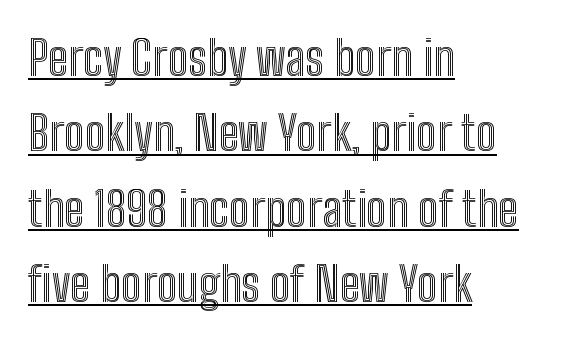
Layout note: lines flush left. The rendering uses the underline text-decoration. The face used here is rendered with its standard letterfit. The rows are spaced the way most documents space them. Character widths vary here, with narrow letters taking less room than wide ones.
